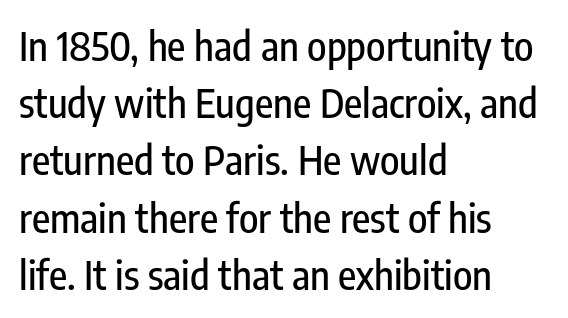
The image shows 40 px condensed sans-serif type, upright; set left-aligned, normal line spacing (1.43x), normal letter spacing, not underlined; low stroke contrast and a medium x-height.
